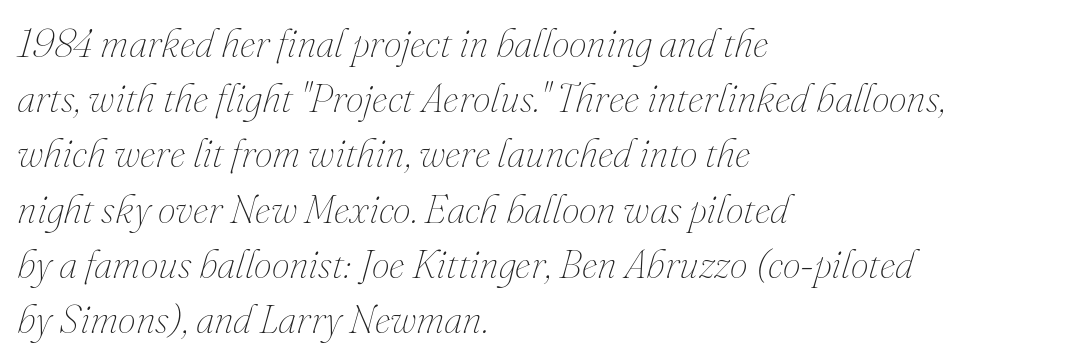
Type without underlining. You could not count columns in this text — the font is proportionally spaced. The passage shown stacks its lines at a standard gap. Horizontally, the lines are justified to the leading edge only.
